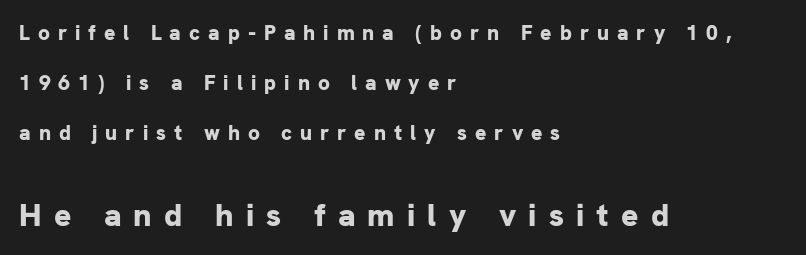
The tracking jumps out immediately: characters are airy and widely separated. The paragraph shown leans on its left margin. Classification — sans serif. Is this a fixed-width face? No — the glyphs have proportional, varying widths. This sample uses an upright cut, with every glyph sitting square on the baseline.
